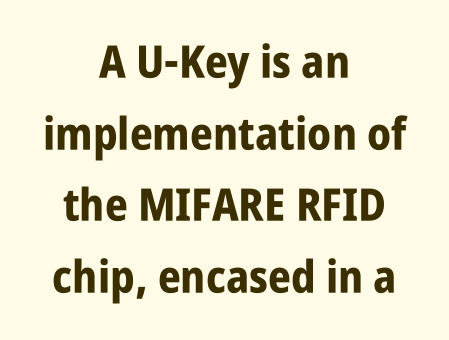
The image shows 45 px bold, condensed sans-serif type, upright; set centered, normal line spacing (1.59x), normal letter spacing, not underlined; low stroke contrast and a large x-height.
